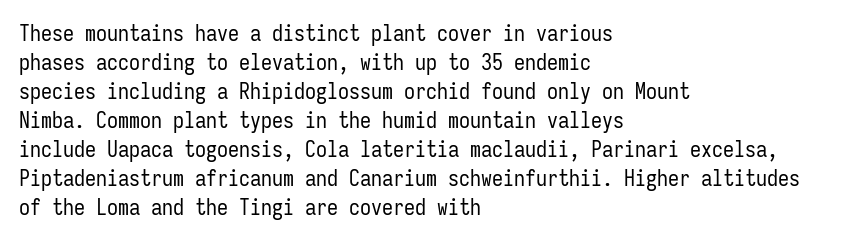
{"italic": "no", "bold": "no", "underline": "no", "align": "left", "line_spacing": "normal", "line_spacing_ratio": 1.32, "letter_spacing": "normal", "letter_spacing_em": 0.0, "glyph_px": 22}
